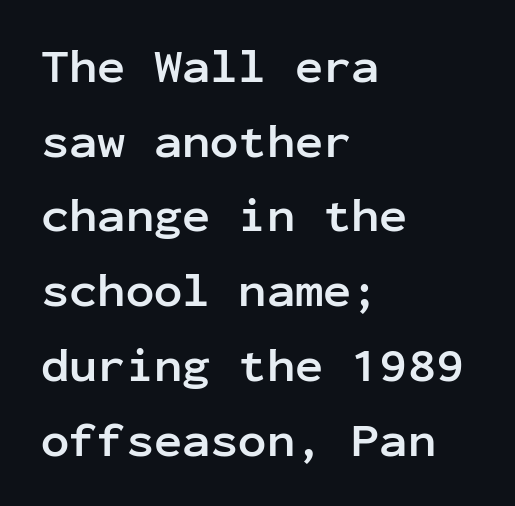
The image shows 47 px semibold sans-serif type, upright, monospaced; set left-aligned, normal line spacing (1.59x), normal letter spacing, not underlined; low stroke contrast and a medium x-height.
